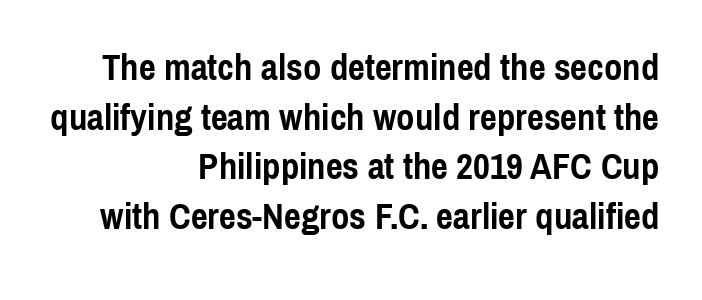
Q: Is the text bold? A: Yes.
Q: Is the text italic (slanted)? A: No, it is upright.
Q: Is the typeface a serif or a sans-serif typeface? A: Sans-serif.
Q: Is the text underlined? A: No.
Q: How is the paragraph aligned? A: Right-aligned.
Q: Is the spacing between letters normal or unusually wide? A: Normal.
Q: Is the spacing between lines tight, normal or loose? A: Normal.
Q: Width (condensed, normal, or wide)? A: Condensed.
Q: x-height? A: Medium.
Q: Monospaced? A: No.
